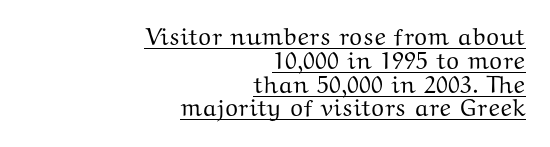
Q: Is the text italic (slanted)? A: No, it is upright.
Q: Is the text underlined? A: Yes.
Q: How is the paragraph aligned? A: Right-aligned.
Q: Is the spacing between letters normal or unusually wide? A: Normal.
Q: Is the spacing between lines tight, normal or loose? A: Tight.
